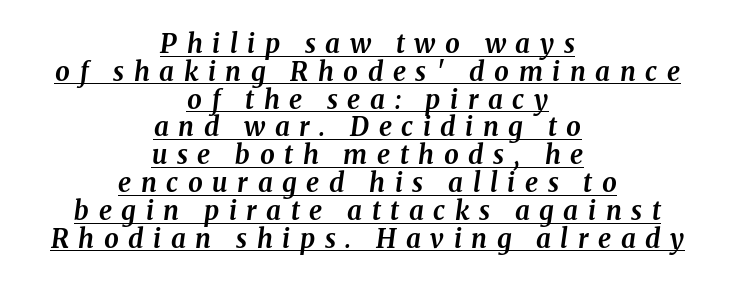
{"italic": "yes", "lean": "right", "slant_degrees": 8, "bold": "yes", "underline": "yes", "align": "center", "line_spacing": "tight", "line_spacing_ratio": 1.07, "letter_spacing": "wide", "letter_spacing_em": 0.37, "glyph_px": 26}
